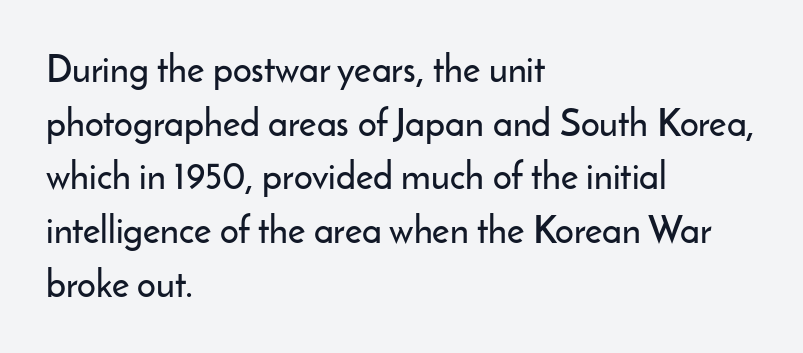
Serifs: no, the terminals of the letterforms are clean. Glance below the letters and you will spot only blank space. Each new line begins a customary step beneath the previous one. These lines are rendered in a variable-pitch font.
